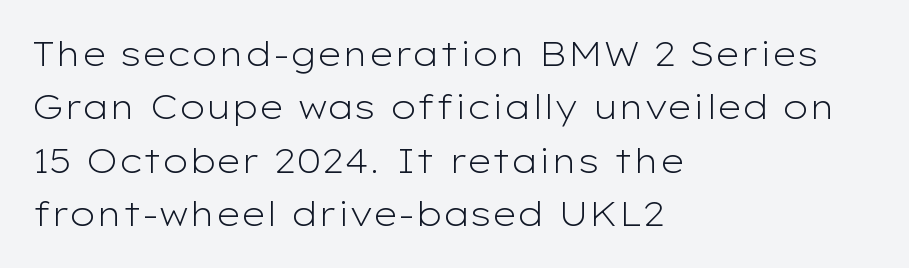
The image shows 34 px light, wide sans-serif type, upright; set left-aligned, normal line spacing (1.57x), normal letter spacing, not underlined; low stroke contrast and a medium x-height.
